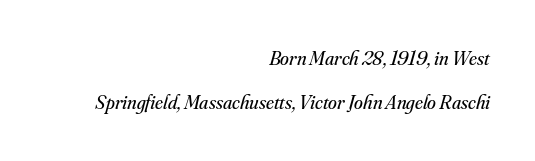
The image shows 20 px text type, italic (leaning right); set right-aligned, loose line spacing (2.21x), normal letter spacing, not underlined.
